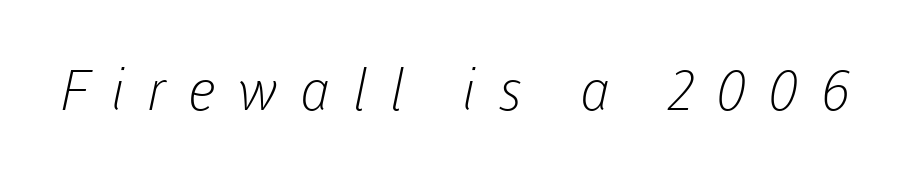
{"serif": "no", "bold": "no", "weight": "light", "width": "normal", "stroke_contrast": "low", "x_height": "medium", "monospaced": "no", "underline": "no", "letter_spacing": "wide", "letter_spacing_em": 0.4, "glyph_px": 56}
